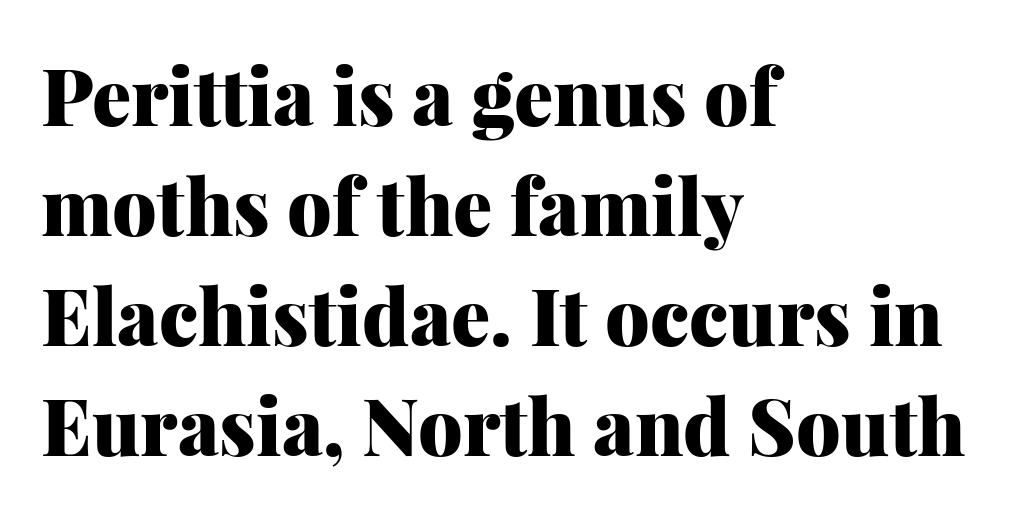
Q: Is the text bold? A: Yes.
Q: Is the text italic (slanted)? A: No, it is upright.
Q: Is the typeface a serif or a sans-serif typeface? A: Serif.
Q: Is the text underlined? A: No.
Q: How is the paragraph aligned? A: Left-aligned.
Q: Is the spacing between letters normal or unusually wide? A: Normal.
Q: Is the spacing between lines tight, normal or loose? A: Normal.
Q: Width (condensed, normal, or wide)? A: Normal.
Q: Stroke contrast? A: Medium.
Q: x-height? A: Medium.
Q: Monospaced? A: No.
